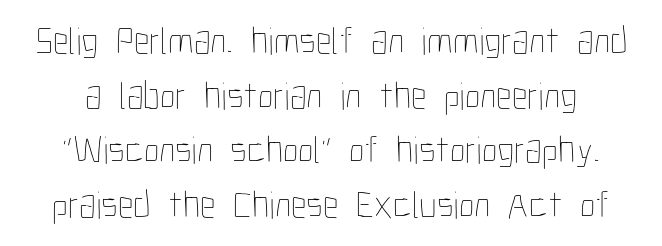
{"italic": "no", "bold": "no", "weight": "thin", "width": "condensed", "stroke_contrast": "low", "x_height": "medium", "monospaced": "no", "underline": "no", "line_spacing": "normal", "line_spacing_ratio": 1.4, "letter_spacing": "normal", "letter_spacing_em": 0.0, "glyph_px": 39}
